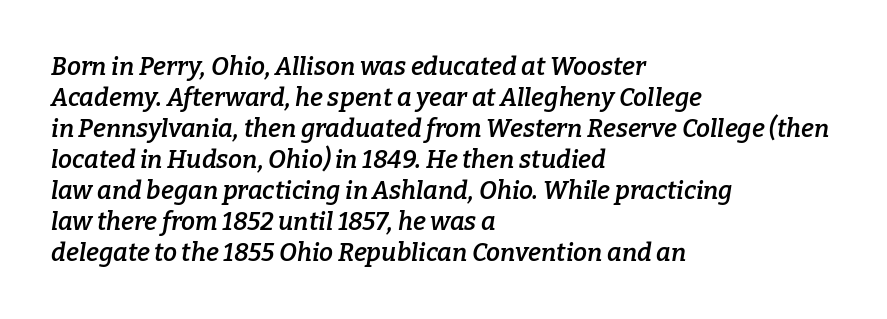
The image shows 25 px text type, italic (leaning right); set left-aligned, line spacing 1.24x, normal letter spacing, not underlined.
